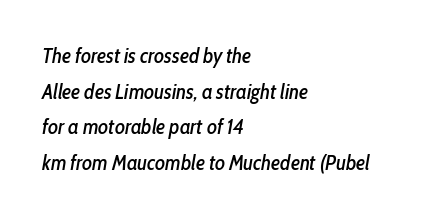
Descenders hang freely into open space. Reading down the column, the eye jumps a familiar distance to each next line. Caption: standard tracking, unaltered. Which margin do the lines hug? The left one — the right edge is uneven. A typesetter would mark this as italic.
